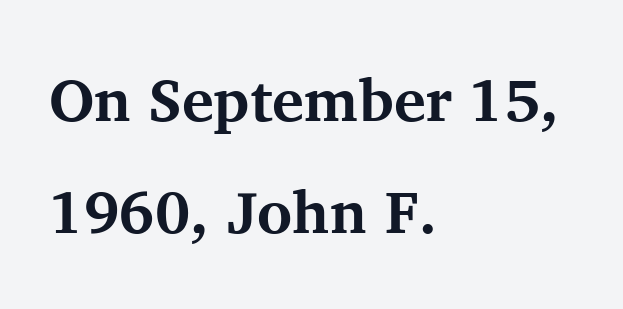
The image shows 60 px bold serif type, upright; set left-aligned, line spacing 1.86x, normal letter spacing, not underlined; medium stroke contrast and a medium x-height.
